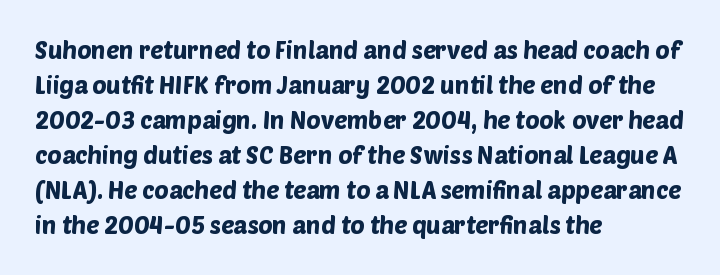
Students, note that the glyphs here touch the page at normal intervals. Left-aligned paragraph, ragged on the right. Check the space under the baseline: it is left empty. Notice how descenders clear the ascenders below comfortably — that's standard leading.
